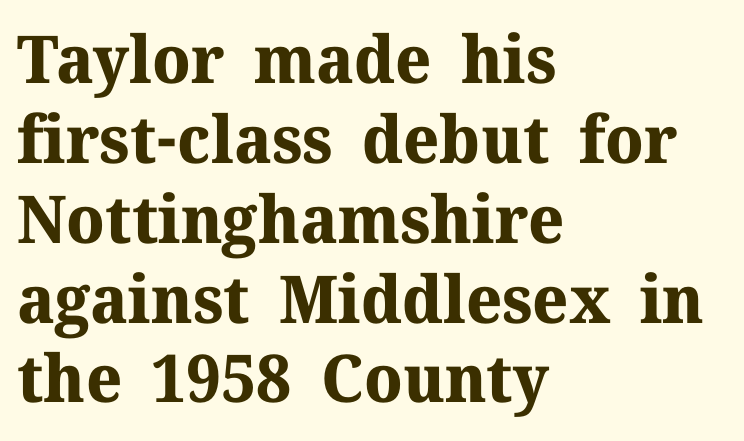
I'd describe the lettering as bold — thick and assertive. Spacing verdict: proportional, widths tailored to each character. Observe the serifs anchoring each vertical stroke in this sample. How are the letters spaced? Ordinarily, with no added tracking.
